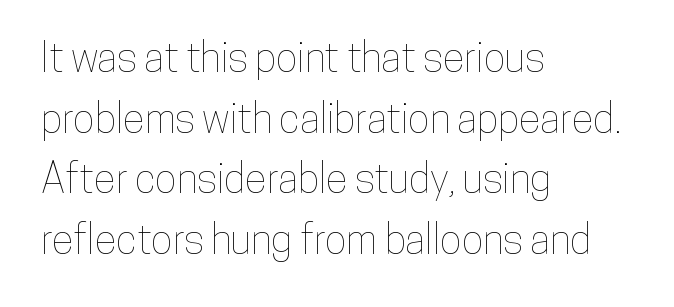
{"italic": "no", "width": "condensed", "stroke_contrast": "low", "x_height": "medium", "monospaced": "no", "underline": "no", "align": "left", "line_spacing": "normal", "line_spacing_ratio": 1.48, "letter_spacing": "normal", "letter_spacing_em": 0.0, "glyph_px": 41}
